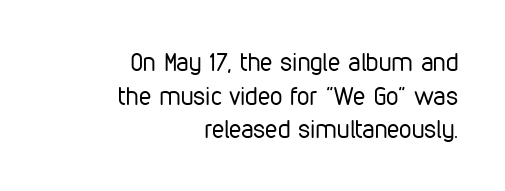
Posture: straight, roman, zero tilt. Leading matches the norm, producing a regular column. Has an underline been added? It has not. Inter-character spacing is left at the font's built-in metrics. Line endings align vertically; line beginnings do not.
